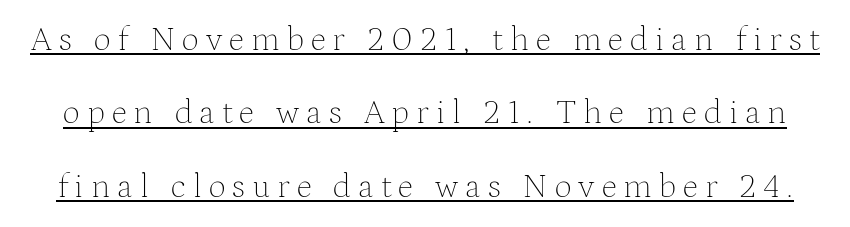
The image shows 34 px thin serif type, upright; set loose line spacing (2.16x), unusually wide letter spacing (+0.21 em), underlined; medium stroke contrast and a medium x-height.
